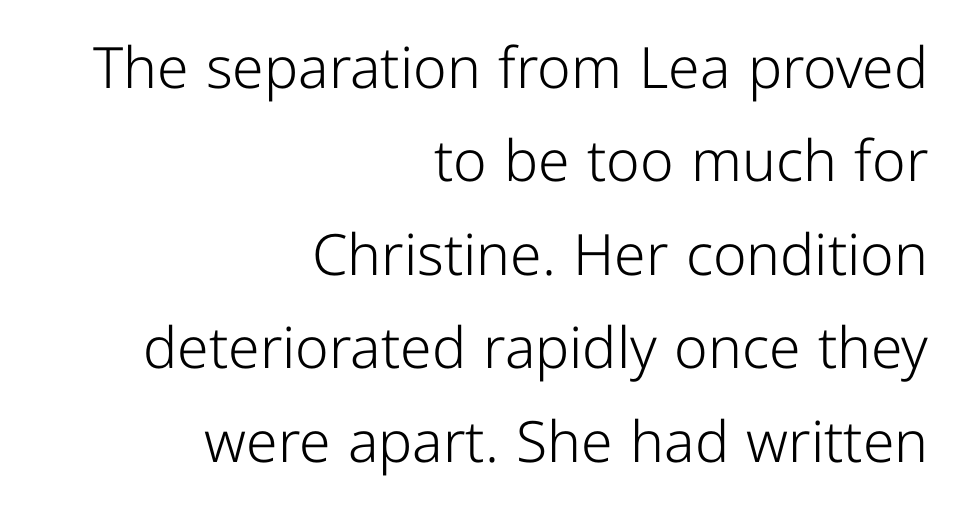
{"serif": "no", "italic": "no", "bold": "no", "weight": "light", "width": "normal", "stroke_contrast": "low", "x_height": "medium", "monospaced": "no", "underline": "no", "align": "right", "line_spacing": "normal", "line_spacing_ratio": 1.64, "letter_spacing": "normal", "letter_spacing_em": 0.0, "glyph_px": 57}
